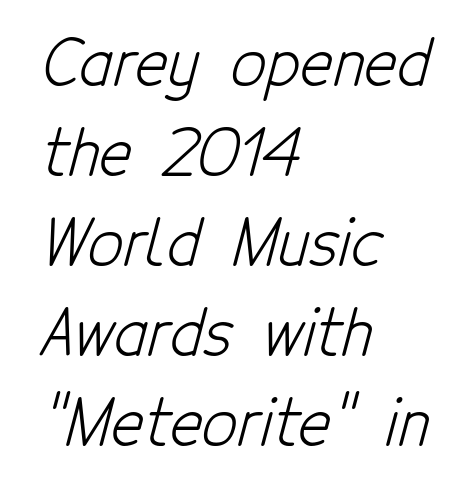
Tracking value appears to be zero — textbook default spacing. The letters advance in unequal steps, a hallmark of proportional type. Stroke terminals: plain, sans-serif. On a weight scale, this lands at 450 or below. The lines sit at an ordinary, default distance from one another.
